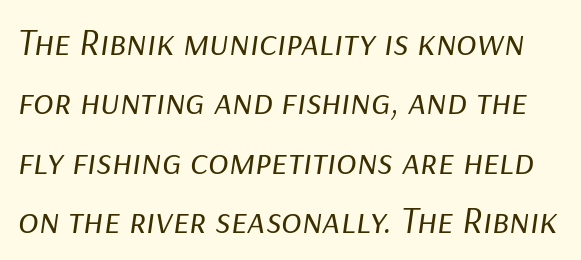
The vertical gap from one line to the next is medium. Does the lettering tilt? It does — this is italic. Any mark beneath the type? The region is blank. Weight: in the light-to-regular range. Observe the ordinary spacing: letters are neighbours, not strangers.
